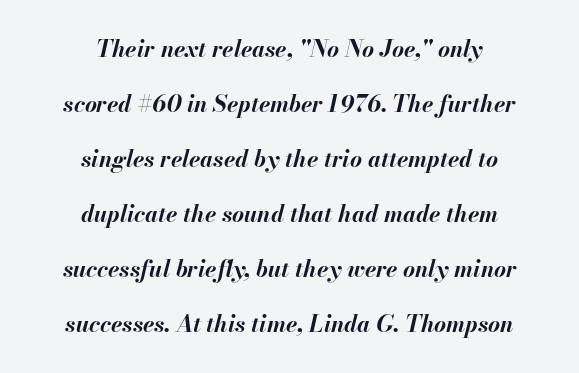
Q: Is the text bold? A: Yes.
Q: Is the text italic (slanted)? A: Yes, it leans right by about 13 degrees.
Q: Is the text underlined? A: No.
Q: How is the paragraph aligned? A: Centered.
Q: Is the spacing between letters normal or unusually wide? A: Normal.
Q: Is the spacing between lines tight, normal or loose? A: Loose.
